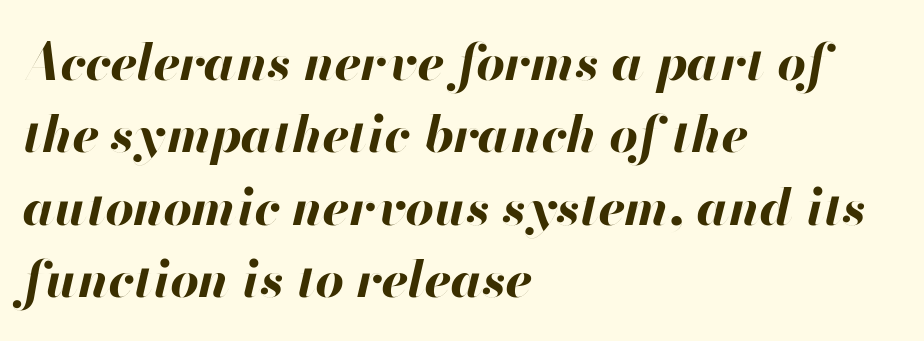
The image shows 50 px bold type, italic (leaning right); set left-aligned, normal line spacing (1.45x), normal letter spacing, not underlined; high stroke contrast and a small x-height.
